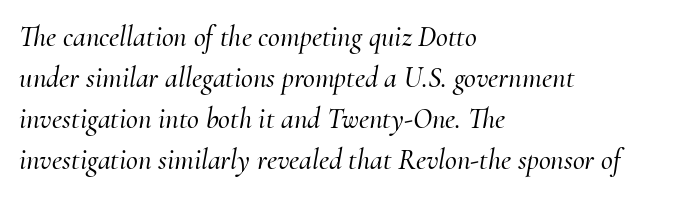
These lines keep a tight, regular rhythm from letter to letter. The text carries the slant typical of an italic or oblique font. These lines sit exactly where default settings would place them. Letterform terminals end in serifs throughout the passage. Honestly, there is no underline to notice here at all. The rendering anchors every line to the left-hand side.
